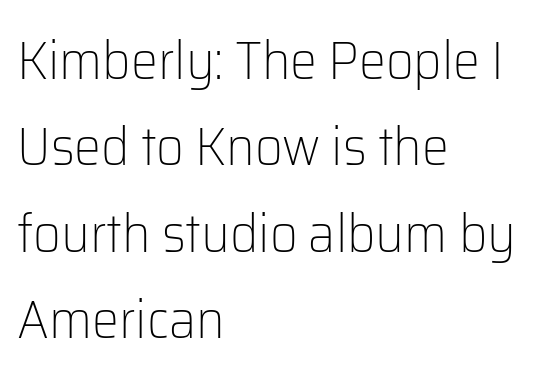
Reading down the column, the eye jumps a familiar distance to each next line. Upright lettering throughout. Look at the tracking — it's just the regular setting, nothing added. These lines are set flush left with a ragged right edge.
